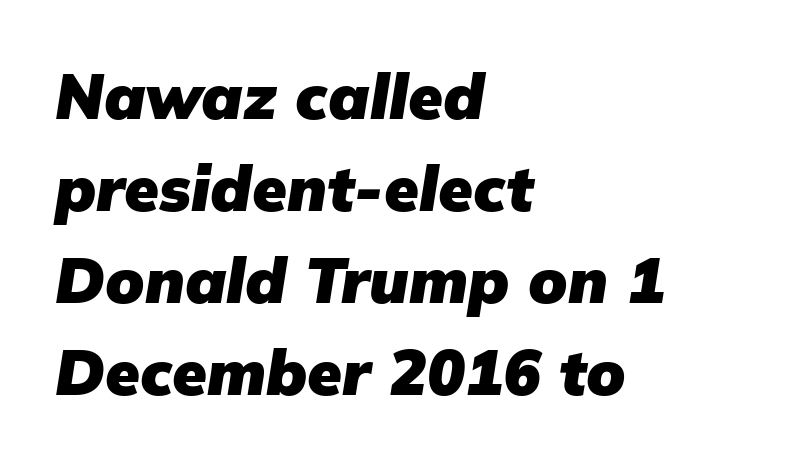
Q: Is the text bold? A: Yes.
Q: Is the text italic (slanted)? A: Yes, it leans right by about 9 degrees.
Q: Is the text underlined? A: No.
Q: How is the paragraph aligned? A: Left-aligned.
Q: Is the spacing between letters normal or unusually wide? A: Normal.
Q: Is the spacing between lines tight, normal or loose? A: Normal.
Q: Width (condensed, normal, or wide)? A: Normal.
Q: Stroke contrast? A: Low.
Q: x-height? A: Medium.
Q: Monospaced? A: No.
